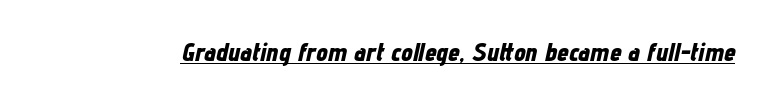
The image shows 26 px bold type, italic (leaning right); set normal letter spacing, underlined.
